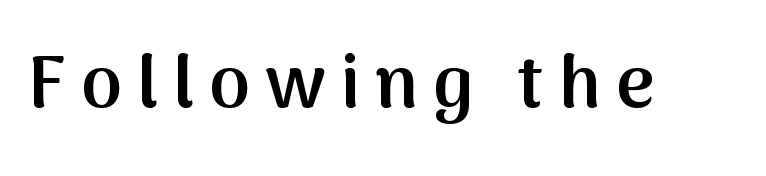
{"serif": "no", "italic": "no", "bold": "semi", "weight": "semibold", "width": "normal", "stroke_contrast": "medium", "x_height": "medium", "monospaced": "no", "underline": "no", "letter_spacing": "wide", "letter_spacing_em": 0.2, "glyph_px": 74}
